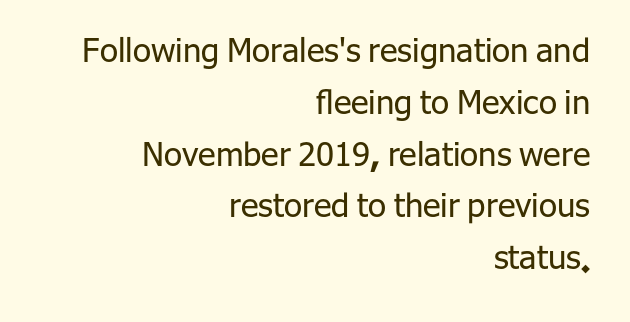
This rendering employs a face without finishing strokes, i.e., a sans-serif. The axis of the letterforms is exactly vertical. Varying glyph widths throughout — classic text-font behaviour. These lines are set flush right with a ragged left edge. Stems here are at most as thick as an everyday book face. The specimen omits any rule beneath the text block's lines.
